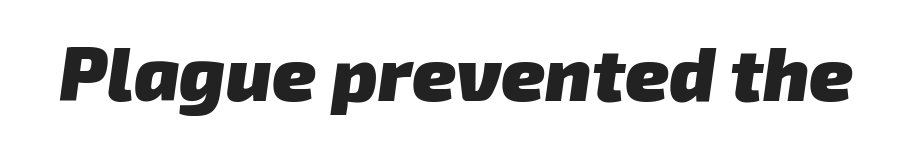
Q: Is the text bold? A: Yes.
Q: Is the typeface a serif or a sans-serif typeface? A: Sans-serif.
Q: Is the text underlined? A: No.
Q: Is the spacing between letters normal or unusually wide? A: Normal.
Q: Width (condensed, normal, or wide)? A: Normal.
Q: Stroke contrast? A: Low.
Q: x-height? A: Medium.
Q: Monospaced? A: No.
